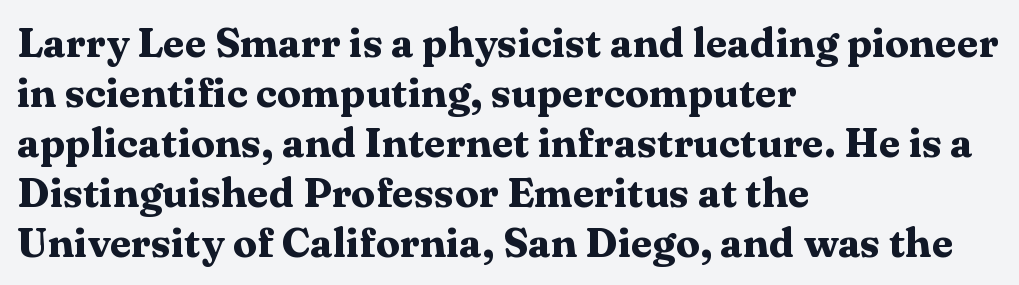
Short and long lines alike share a common starting point at left. The passage shown stacks its lines at a standard gap. This sample has the flowing, uneven cadence of proportional lettering. The typography opts for an upright posture over an oblique one. To sum up the face: it has serifs. Look at the stroke-to-counter ratio: heavy, a bold.
